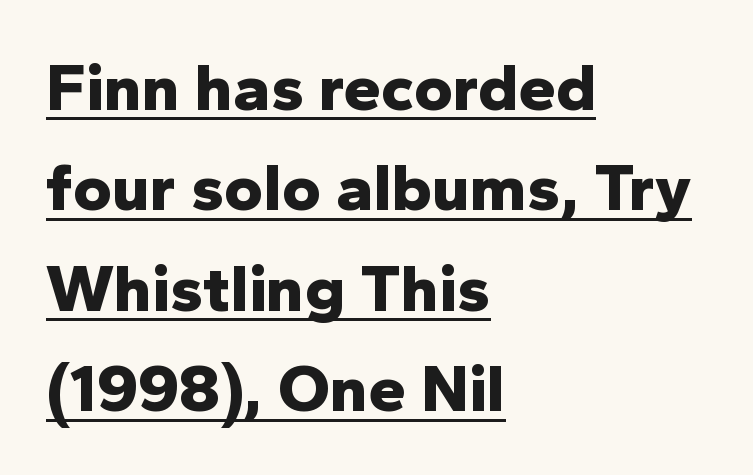
Students, observe the line beneath the letters — that is underlining. Look at the stroke-to-counter ratio: heavy, a bold. These lines stack with their left ends in a neat column. Each letter keeps its own natural width here, so spacing adapts to shape. If you measured baseline to baseline, you'd find a middling distance.
